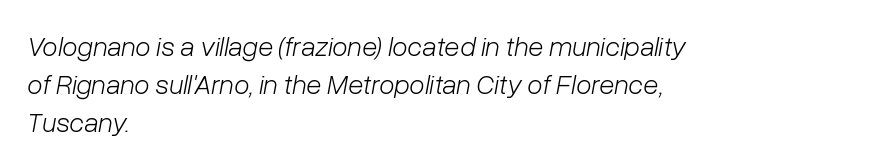
Leftover space on each line is placed entirely after the last word. The gaps between neighbouring characters are ordinary and unremarkable. Italic? Definitely — the glyphs are oblique. The baseline area is clear. The face used here is proportionally spaced, like ordinary book or web type.
